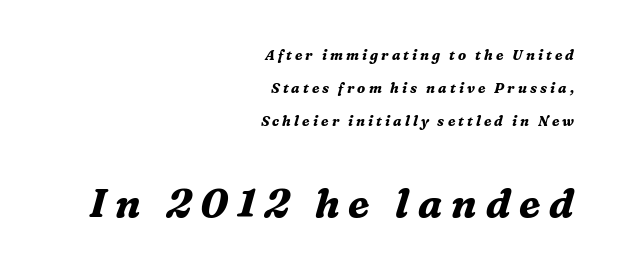
Check the space under the baseline: it is left empty. This rendering uses right alignment, leaving the left contour irregular. These two chunks differ in scale, with the bottom chunk taking the larger measure. Classification — serif. Is there much room between lines? Yes — plenty of vertical air separates them.
